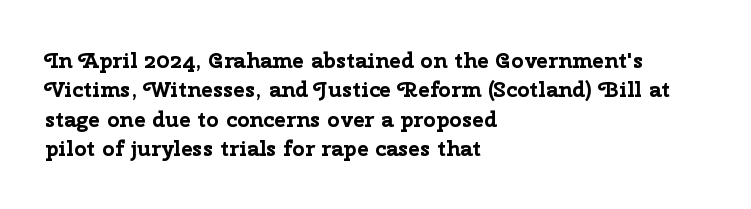
Q: Is the text bold? A: Yes.
Q: Is the text italic (slanted)? A: No, it is upright.
Q: Is the text underlined? A: No.
Q: How is the paragraph aligned? A: Left-aligned.
Q: Is the spacing between letters normal or unusually wide? A: Normal.
Q: Is the spacing between lines tight, normal or loose? A: Normal.
